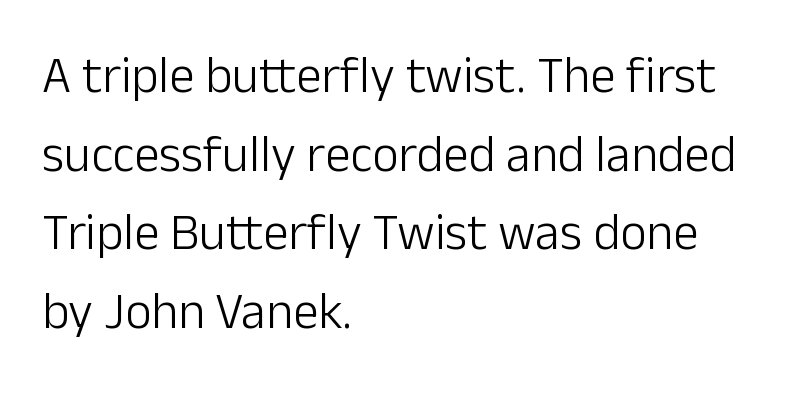
Q: Is the text bold? A: No.
Q: Is the text italic (slanted)? A: No, it is upright.
Q: Is the typeface a serif or a sans-serif typeface? A: Sans-serif.
Q: Is the text underlined? A: No.
Q: How is the paragraph aligned? A: Left-aligned.
Q: Is the spacing between letters normal or unusually wide? A: Normal.
Q: Is the spacing between lines tight, normal or loose? A: Normal.
Q: Width (condensed, normal, or wide)? A: Normal.
Q: Stroke contrast? A: Low.
Q: x-height? A: Medium.
Q: Monospaced? A: No.
